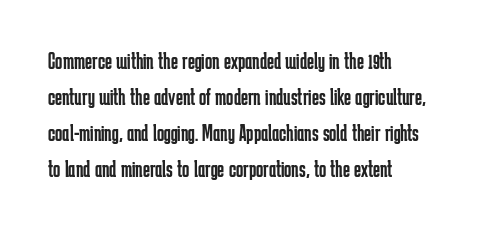
{"italic": "no", "bold": "no", "underline": "no", "line_spacing": "normal", "line_spacing_ratio": 1.5, "letter_spacing": "normal", "letter_spacing_em": 0.0, "glyph_px": 24}
